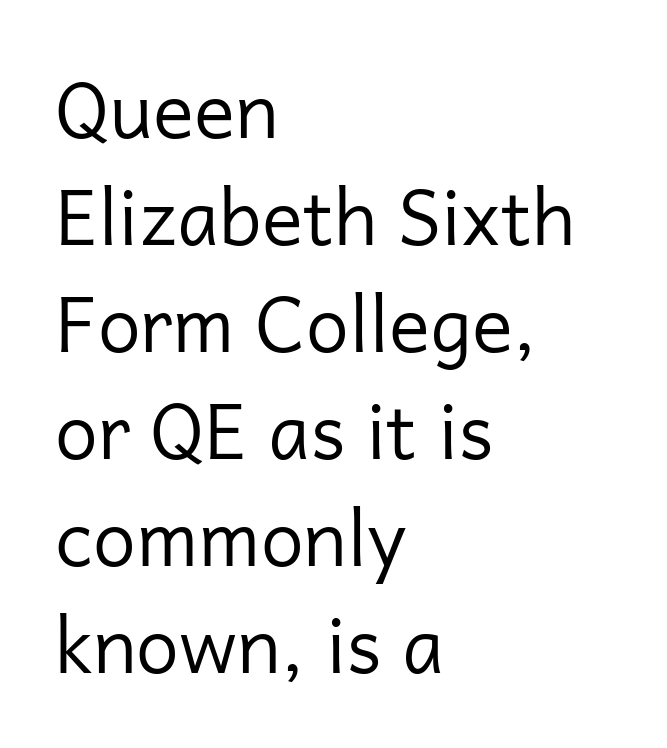
You could not count columns in this text — the font is proportionally spaced. Weight: in the light-to-regular range. This sample is left-justified, so line endings fall wherever the words run out. The words here are not underlined. When letters stand straight like this, we call the style roman or upright. Tracking value appears to be zero — textbook default spacing.
